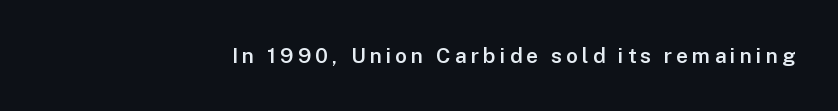
Q: Is the text bold? A: Semi-bold.
Q: Is the text italic (slanted)? A: No, it is upright.
Q: Is the text underlined? A: No.
Q: How is the paragraph aligned? A: Right-aligned.
